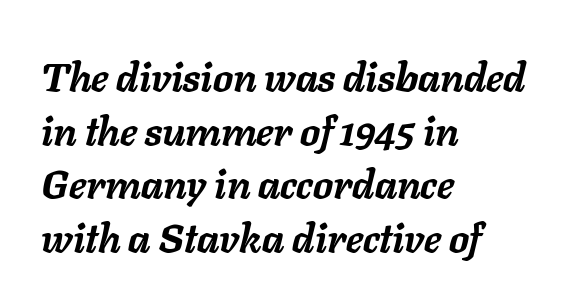
Q: Is the text bold? A: Yes.
Q: Is the text italic (slanted)? A: Yes, it leans right by about 11 degrees.
Q: Is the text underlined? A: No.
Q: How is the paragraph aligned? A: Left-aligned.
Q: Is the spacing between letters normal or unusually wide? A: Normal.
Q: Is the spacing between lines tight, normal or loose? A: Normal.
Q: Width (condensed, normal, or wide)? A: Normal.
Q: Stroke contrast? A: Low.
Q: x-height? A: Medium.
Q: Monospaced? A: No.
